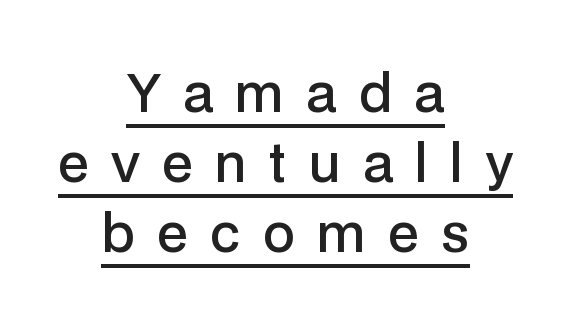
The image shows 51 px semibold sans-serif type, upright; set centered, normal line spacing (1.37x), unusually wide letter spacing (+0.44 em), underlined; low stroke contrast and a medium x-height.
